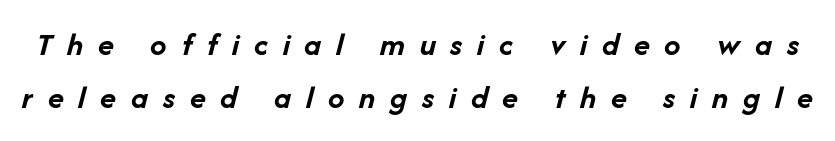
The image shows 33 px semibold type, italic (leaning right); set normal line spacing (1.6x), unusually wide letter spacing (+0.45 em), not underlined; low stroke contrast and a medium x-height.
